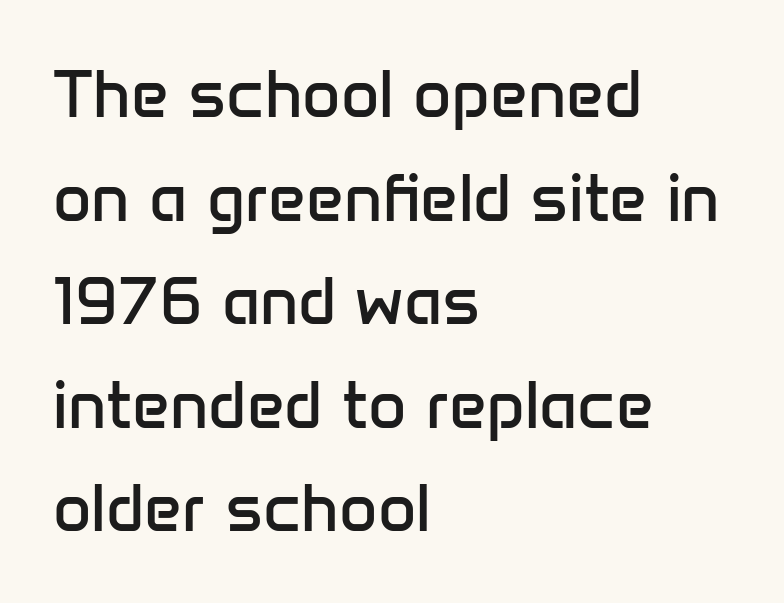
A bare baseline throughout the passage. The designer went with a sans here, leaving each stem footless. The letters advance in unequal steps, a hallmark of proportional type. A light-to-regular cut is what we see here. Italic? Not at all — the glyphs are vertical. The passage shown has conventional tracking throughout.
